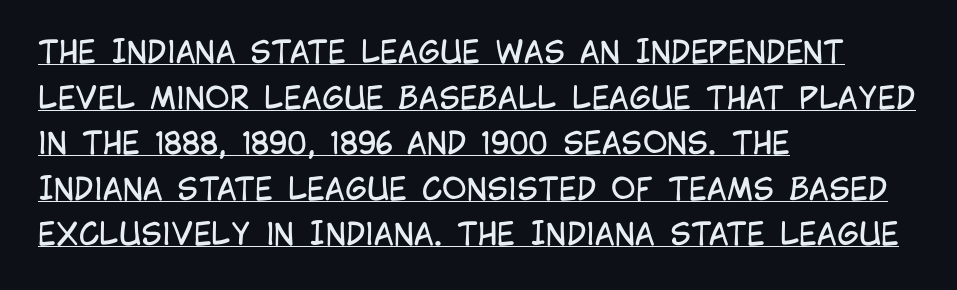
The image shows 30 px regular-weight, condensed sans-serif type, upright; set left-aligned, normal line spacing (1.52x), normal letter spacing, underlined; low stroke contrast and a large x-height.
